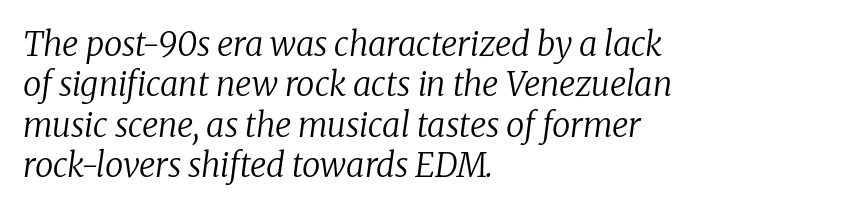
{"serif": "yes", "italic": "yes", "lean": "right", "slant_degrees": 8, "bold": "no", "weight": "regular", "width": "normal", "stroke_contrast": "low", "x_height": "medium", "monospaced": "no", "underline": "no", "align": "left", "line_spacing_ratio": 1.22, "letter_spacing": "normal", "letter_spacing_em": 0.0, "glyph_px": 33}
